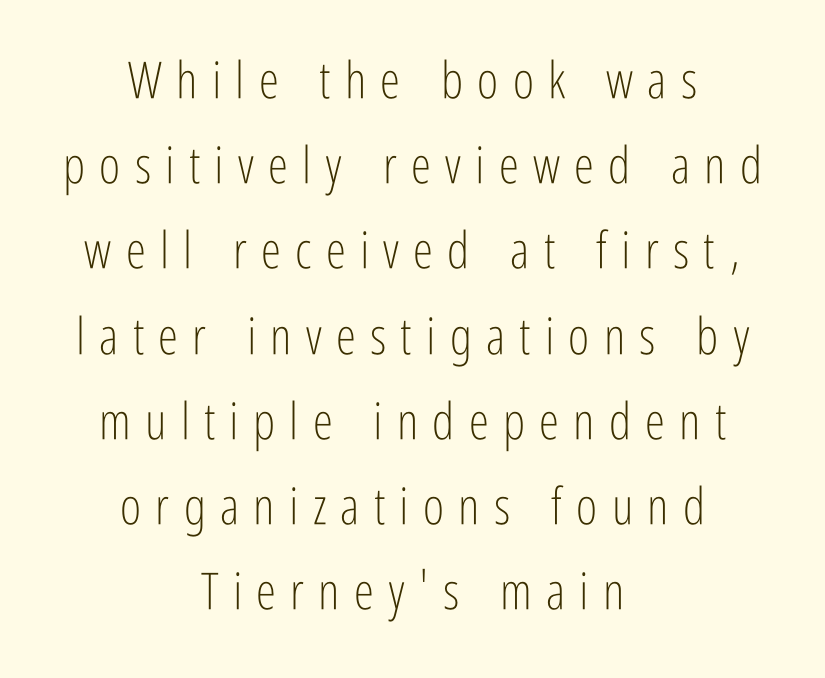
{"serif": "no", "italic": "no", "bold": "no", "weight": "light", "width": "condensed", "stroke_contrast": "low", "x_height": "medium", "monospaced": "no", "underline": "no", "align": "center", "line_spacing": "normal", "line_spacing_ratio": 1.67, "letter_spacing": "wide", "letter_spacing_em": 0.28, "glyph_px": 51}
